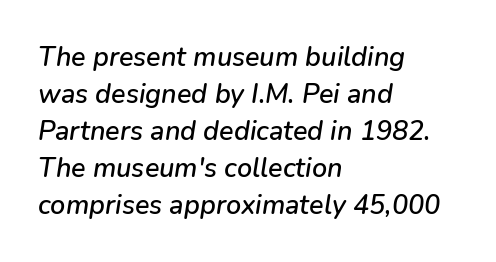
Q: Is the text italic (slanted)? A: Yes, it leans right by about 9 degrees.
Q: Is the text underlined? A: No.
Q: How is the paragraph aligned? A: Left-aligned.
Q: Is the spacing between letters normal or unusually wide? A: Normal.
Q: Is the spacing between lines tight, normal or loose? A: Normal.
